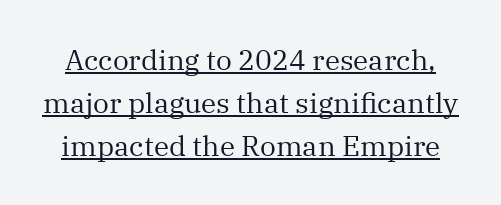
Students, note that the glyphs here touch the page at normal intervals. The designer went with a serif here, giving each stem small feet. Character widths vary here, with narrow letters taking less room than wide ones. These lines were composed using upright roman letters.
